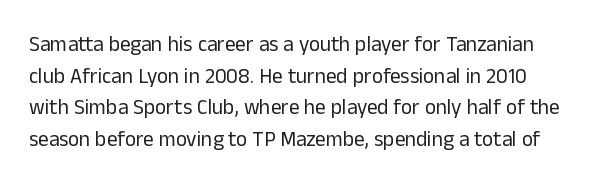
The image shows 21 px text type, upright; set normal line spacing (1.51x), normal letter spacing, not underlined.
